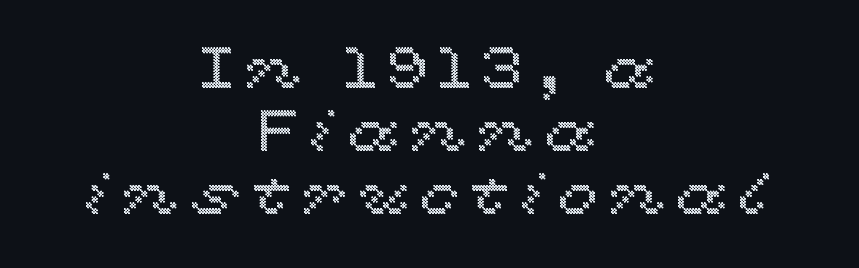
The image shows 58 px wide type; set centered, tight line spacing (1.09x), not underlined; a medium x-height.
